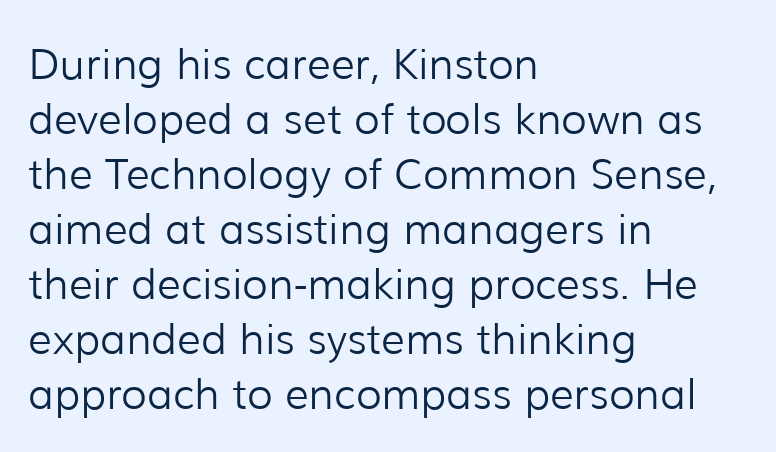
The image shows 42 px light sans-serif type, upright; set left-aligned, normal line spacing (1.31x), normal letter spacing, not underlined; low stroke contrast and a medium x-height.
